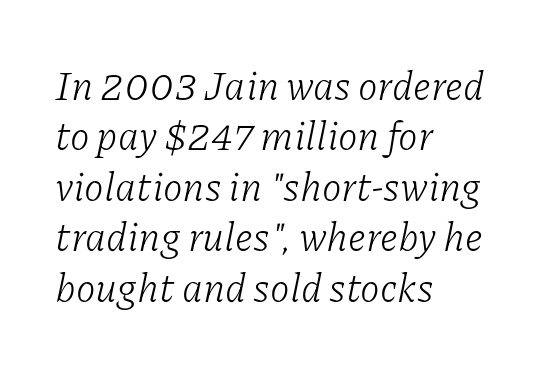
{"serif": "yes", "italic": "yes", "lean": "right", "slant_degrees": 11, "bold": "no", "weight": "light", "width": "normal", "stroke_contrast": "low", "x_height": "medium", "monospaced": "no", "underline": "no", "align": "left", "line_spacing": "normal", "line_spacing_ratio": 1.26, "letter_spacing": "normal", "letter_spacing_em": 0.0, "glyph_px": 40}
